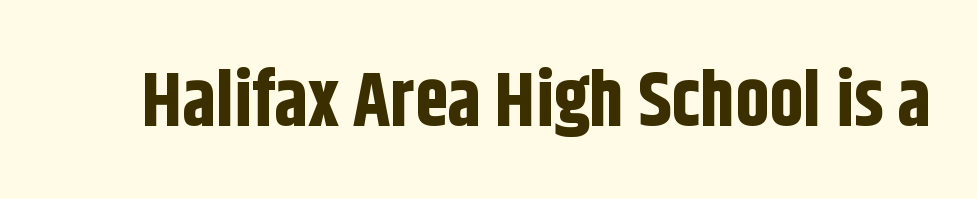
The image shows 76 px bold, condensed sans-serif type, upright; set normal letter spacing, not underlined; low stroke contrast and a large x-height.
